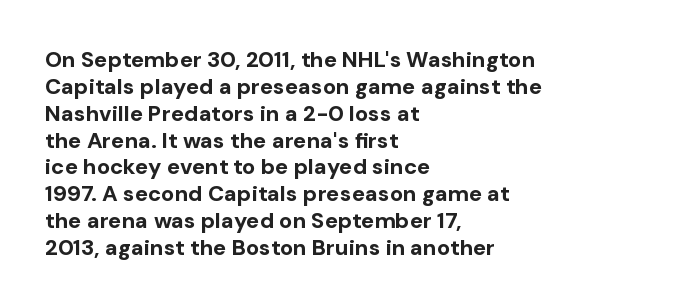
The image shows 22 px bold type, upright; set left-aligned, line spacing 1.22x, normal letter spacing, not underlined.
